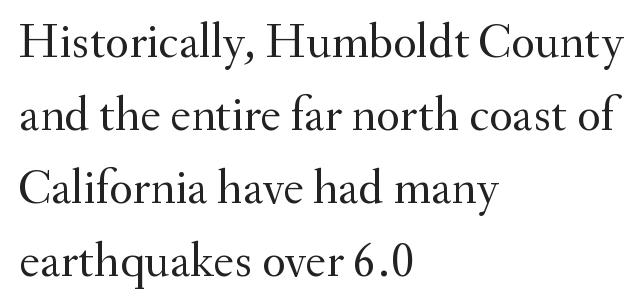
Q: Is the text bold? A: No.
Q: Is the text italic (slanted)? A: No, it is upright.
Q: Is the typeface a serif or a sans-serif typeface? A: Serif.
Q: Is the text underlined? A: No.
Q: How is the paragraph aligned? A: Left-aligned.
Q: Is the spacing between letters normal or unusually wide? A: Normal.
Q: Is the spacing between lines tight, normal or loose? A: Normal.
Q: Width (condensed, normal, or wide)? A: Normal.
Q: Stroke contrast? A: Medium.
Q: x-height? A: Small.
Q: Monospaced? A: No.
